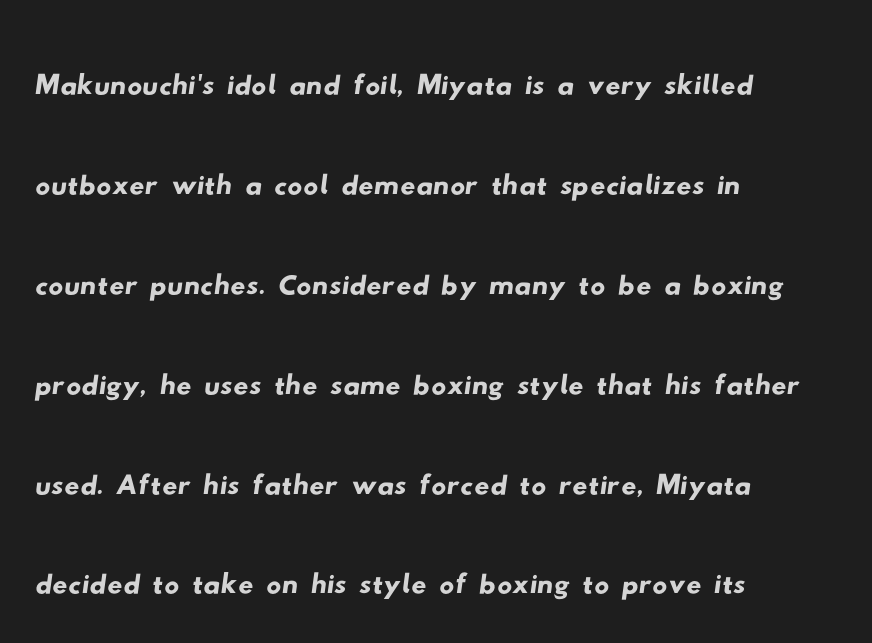
Q: Is the typeface a serif or a sans-serif typeface? A: Sans-serif.
Q: Is the text underlined? A: No.
Q: How is the paragraph aligned? A: Left-aligned.
Q: Is the spacing between letters normal or unusually wide? A: Normal.
Q: Is the spacing between lines tight, normal or loose? A: Normal.
Q: Width (condensed, normal, or wide)? A: Wide.
Q: Stroke contrast? A: Low.
Q: x-height? A: Small.
Q: Monospaced? A: No.
